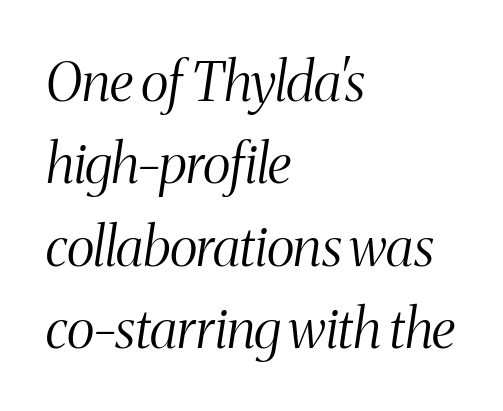
The leading is moderate, giving the passage an even texture. Letter spacing: default. The typography opts for an oblique posture over an upright one. A serif font was chosen for this passage. Bare-footed words on every line. The letters advance in unequal steps, a hallmark of proportional type.
